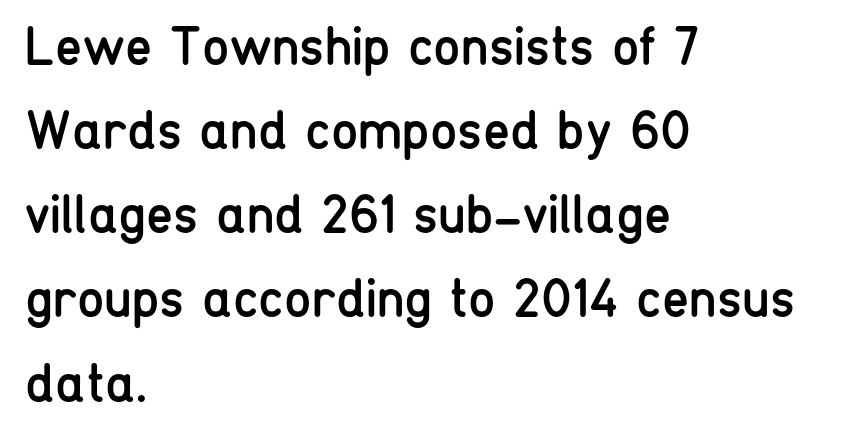
The image shows 55 px regular-weight, condensed sans-serif type, upright; set left-aligned, normal line spacing (1.53x), normal letter spacing, not underlined; low stroke contrast and a medium x-height.
